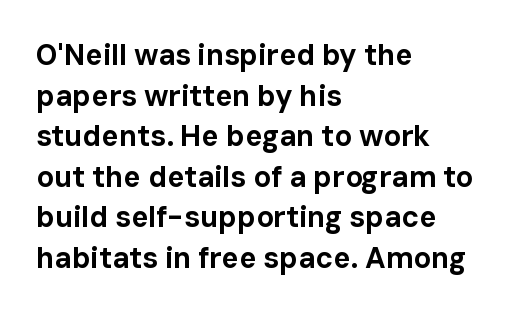
Just letters on the line, the space beneath them empty. Baseline-to-baseline distance is the conventional proportion of letter height. Typesetter's note: full bold, strokes at maximum text heaviness. Layout note: lines flush left. These lines are rendered in a variable-pitch font.
